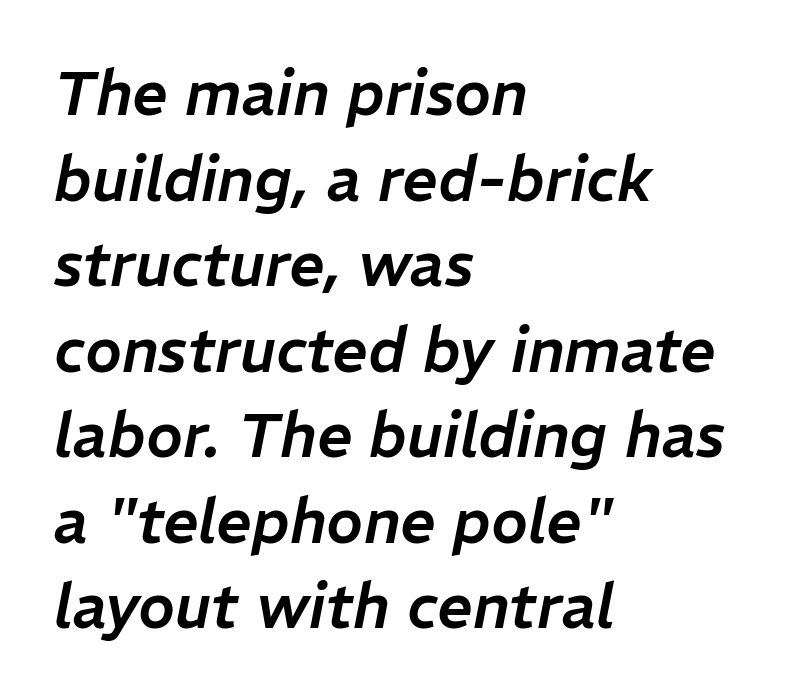
How would I describe the line gaps? Plain and ordinary. The area under the type is left untouched. Think of a printed novel: that variable character pitch is what you see here. A student would call this left alignment; a typographer would say flush left, rag right. Looking at the ascenders, they clearly lean.
